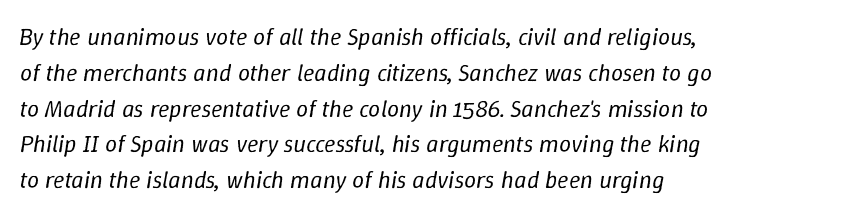
Q: Is the text bold? A: No.
Q: Is the text italic (slanted)? A: Yes, it leans right by about 9 degrees.
Q: Is the text underlined? A: No.
Q: How is the paragraph aligned? A: Left-aligned.
Q: Is the spacing between letters normal or unusually wide? A: Normal.
Q: Is the spacing between lines tight, normal or loose? A: Normal.
